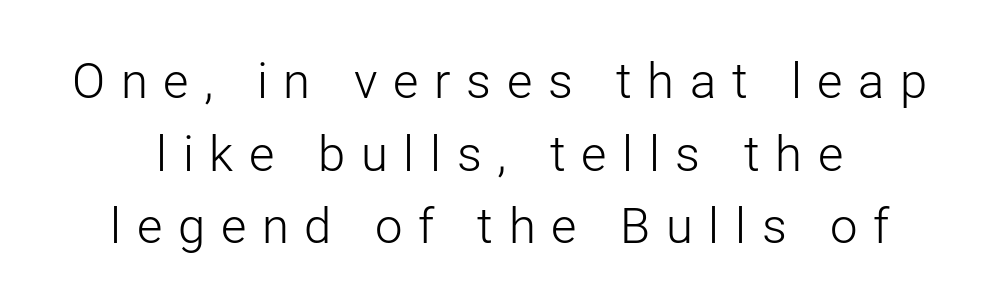
The image shows 49 px light sans-serif type, upright; set normal line spacing (1.48x), unusually wide letter spacing (+0.32 em), not underlined; low stroke contrast and a medium x-height.
